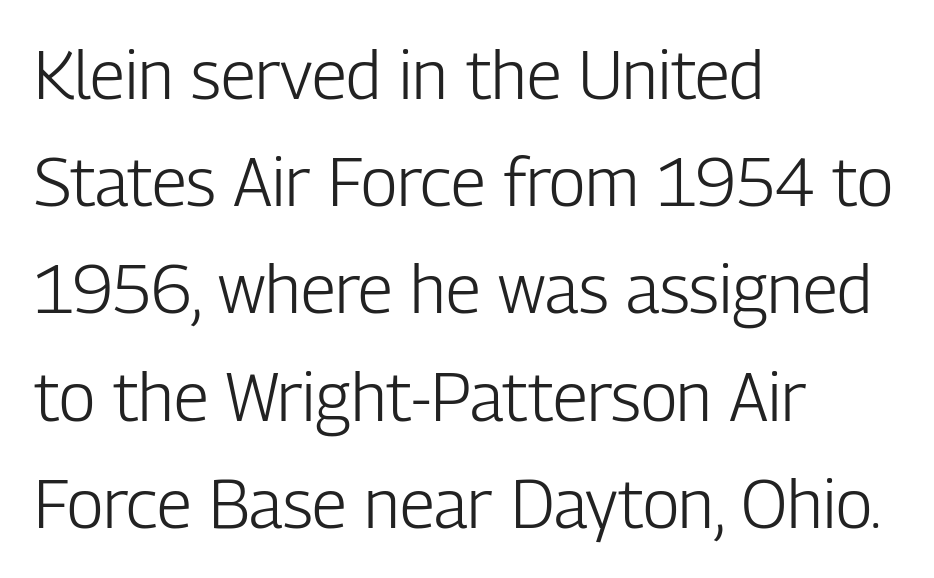
The image shows 67 px light, condensed sans-serif type, upright; set left-aligned, normal line spacing (1.6x), normal letter spacing, not underlined; low stroke contrast and a medium x-height.
